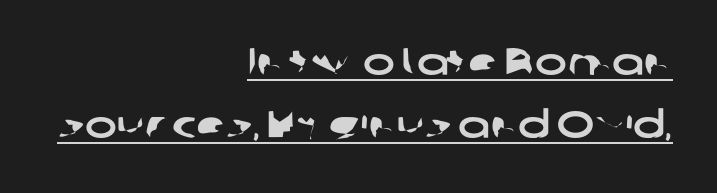
A baseline rule has been typeset under these characters. There is no visible air inserted between adjacent glyphs. Note: no serifs on the glyphs. The rendering anchors every line to the right-hand side.
